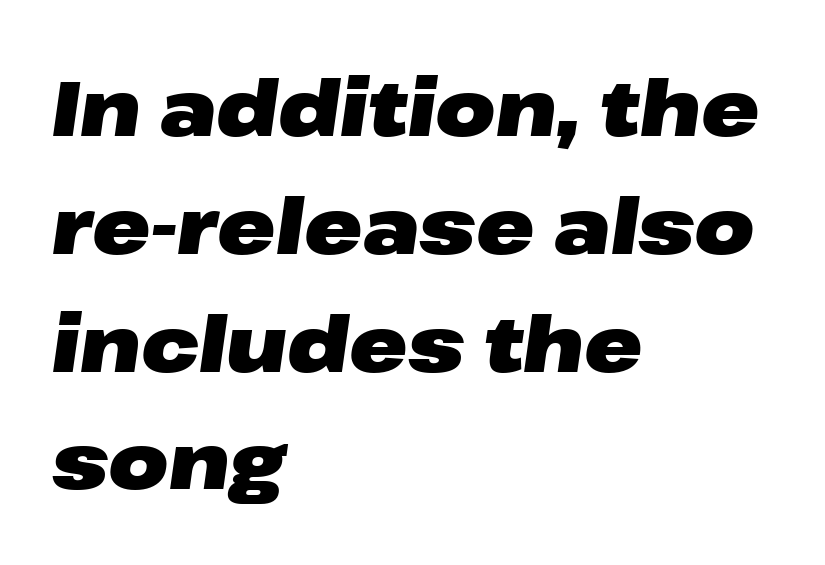
{"italic": "yes", "lean": "right", "slant_degrees": 8, "bold": "yes", "weight": "heavy", "width": "wide", "stroke_contrast": "low", "x_height": "medium", "monospaced": "no", "underline": "no", "align": "left", "line_spacing": "normal", "line_spacing_ratio": 1.51, "letter_spacing": "normal", "letter_spacing_em": 0.0, "glyph_px": 78}
